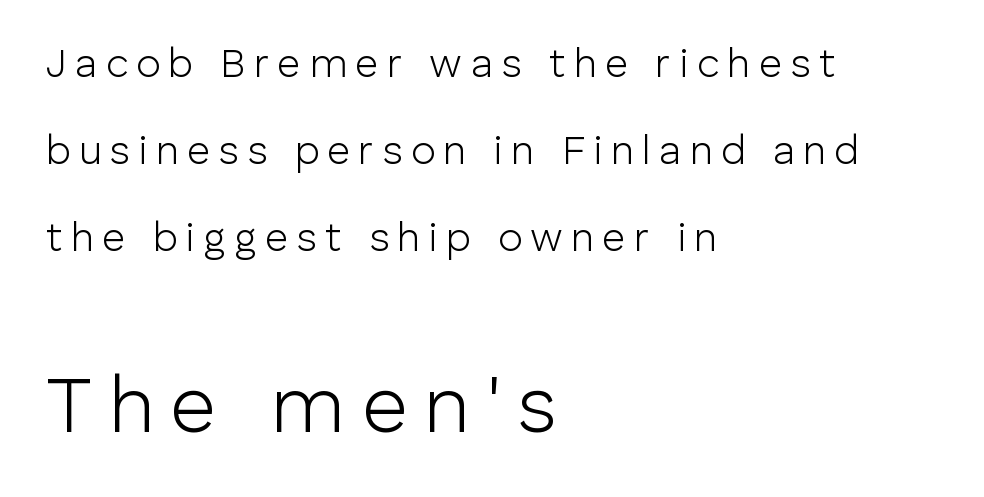
{"serif": "no", "italic": "no", "bold": "no", "weight": "light", "width": "normal", "stroke_contrast": "low", "x_height": "medium", "monospaced": "no", "underline": "no", "align": "left", "line_spacing": "loose", "line_spacing_ratio": 2.18, "letter_spacing": "wide", "letter_spacing_em": 0.21, "larger_block": "second", "size_ratio": 1.98, "glyph_px": 79}
